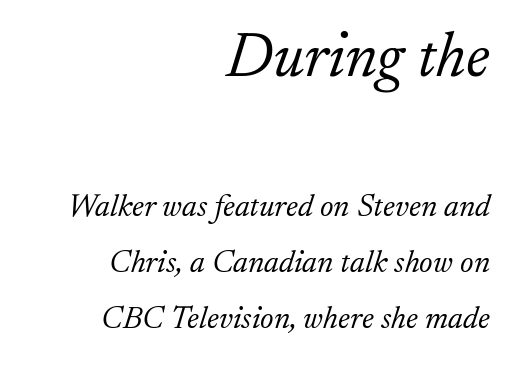
The image shows 64 px light serif type, italic (leaning right); set right-aligned, line spacing 1.76x, normal letter spacing, not underlined; the first (top) block is 2.0x larger; low stroke contrast and a small x-height.
